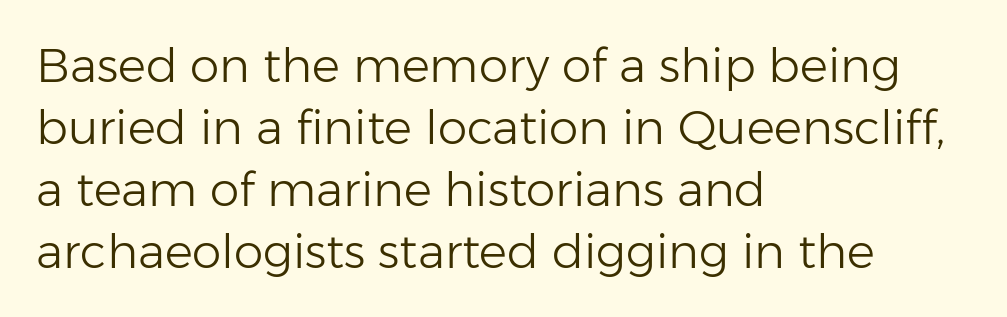
Q: Is the text bold? A: No.
Q: Is the text italic (slanted)? A: No, it is upright.
Q: Is the typeface a serif or a sans-serif typeface? A: Sans-serif.
Q: Is the text underlined? A: No.
Q: How is the paragraph aligned? A: Left-aligned.
Q: Is the spacing between letters normal or unusually wide? A: Normal.
Q: Is the spacing between lines tight, normal or loose? A: Normal.
Q: Width (condensed, normal, or wide)? A: Normal.
Q: Stroke contrast? A: Low.
Q: x-height? A: Medium.
Q: Monospaced? A: No.
